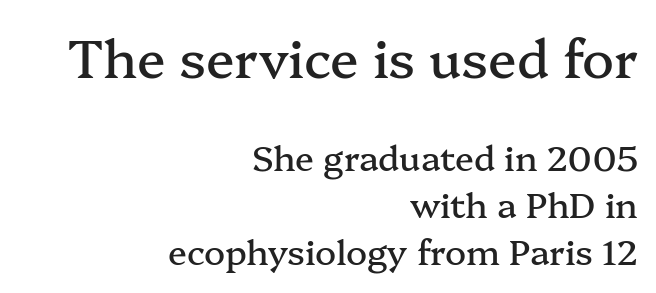
The image shows 53 px serif type, upright; set right-aligned, normal line spacing (1.34x), normal letter spacing, not underlined; the first (top) block is 1.51x larger; medium stroke contrast and a medium x-height.
